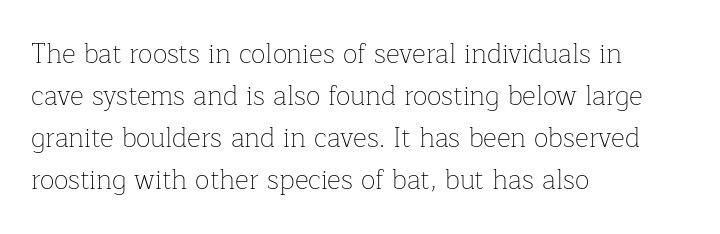
The image shows 27 px text type, upright; set left-aligned, normal line spacing (1.55x), normal letter spacing, not underlined.
